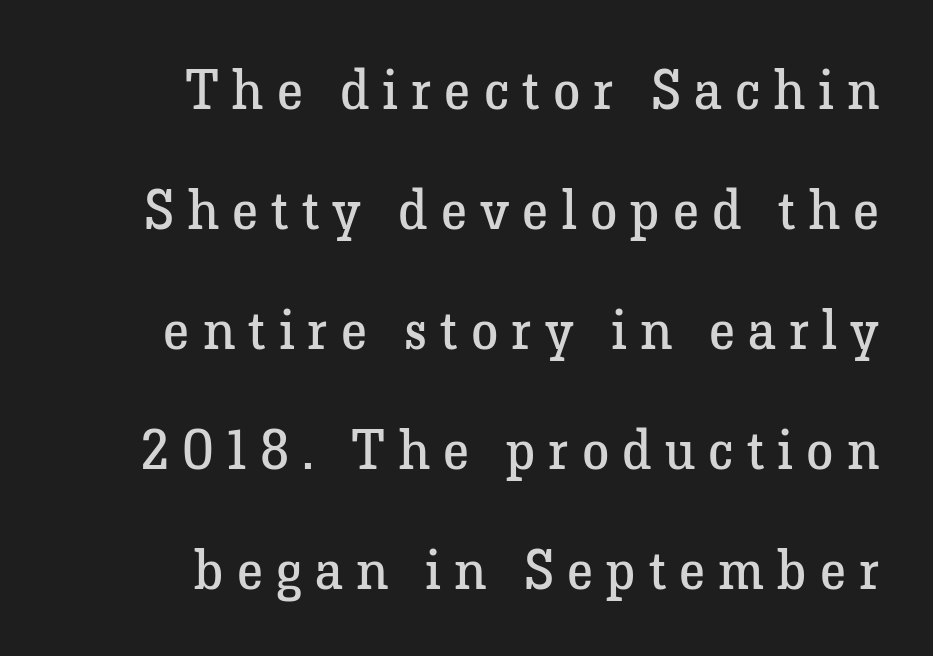
{"serif": "yes", "italic": "no", "bold": "no", "weight": "regular", "width": "normal", "stroke_contrast": "low", "x_height": "medium", "monospaced": "no", "underline": "no", "align": "right", "line_spacing": "loose", "line_spacing_ratio": 2.18, "letter_spacing": "wide", "letter_spacing_em": 0.24, "glyph_px": 55}
